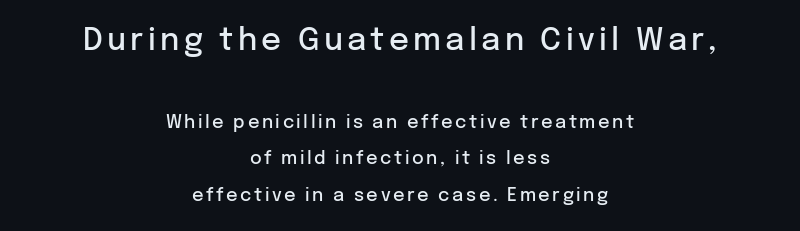
{"serif": "no", "italic": "no", "bold": "semi", "weight": "semibold", "width": "normal", "stroke_contrast": "low", "x_height": "medium", "monospaced": "no", "underline": "no", "align": "center", "line_spacing": "loose", "line_spacing_ratio": 2.03, "larger_block": "first", "size_ratio": 1.72, "glyph_px": 31}
